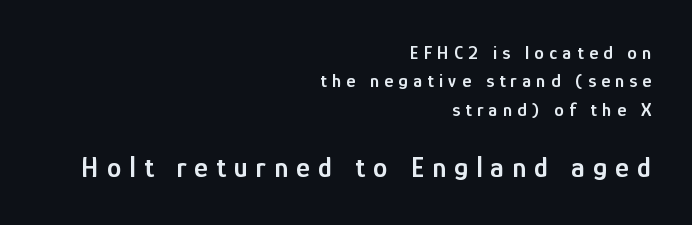
You could not count columns in this text — the font is proportionally spaced. Size hierarchy here favors the trailing block over the leading one. The text was rendered using a sans face with plain stroke endings. Summary of weight: moderately heavy, a semibold.
